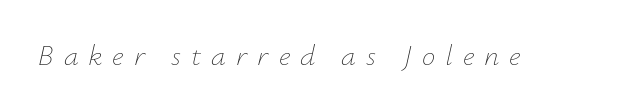
The image shows 30 px thin type, italic (leaning right); set unusually wide letter spacing (+0.33 em), not underlined; low stroke contrast and a small x-height.
